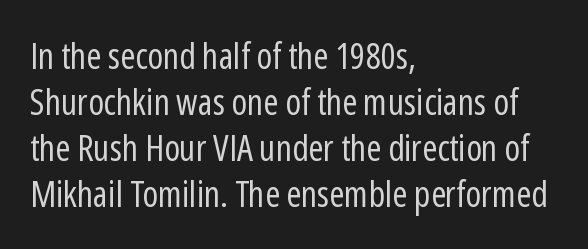
Style check: upright. Quick note: interline space is typical. The setting favours the left margin, as ordinary paragraphs usually do. Stroke terminals: plain, sans-serif. A quiet, ordinary-to-light weight characterises the typeface.
